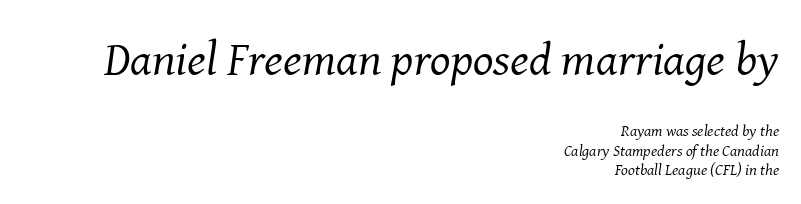
How are the letters spaced? Ordinarily, with no added tracking. Size hierarchy here favors the leading block over the trailing one. Note the varied advance widths — an 'i' is clearly narrower than an 'm'. Casual observation: everything's shoved over to the right.
